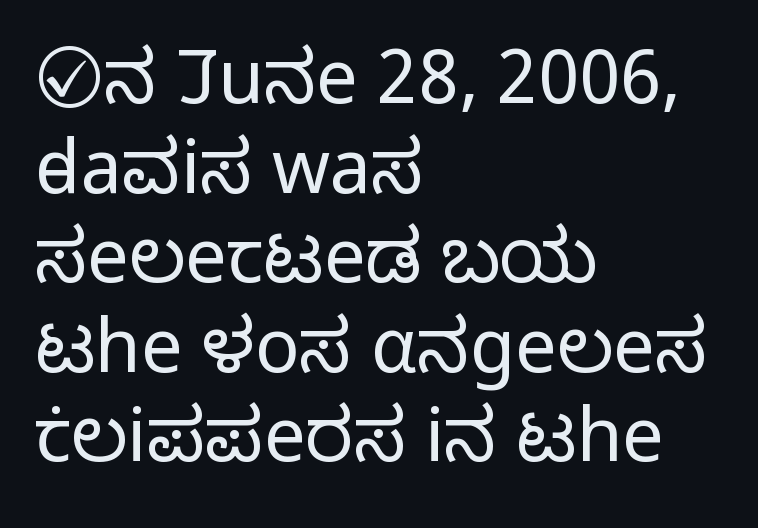
Q: Is the text bold? A: No.
Q: Is the text italic (slanted)? A: No, it is upright.
Q: Is the typeface a serif or a sans-serif typeface? A: Sans-serif.
Q: Is the text underlined? A: No.
Q: How is the paragraph aligned? A: Left-aligned.
Q: Is the spacing between letters normal or unusually wide? A: Normal.
Q: Width (condensed, normal, or wide)? A: Normal.
Q: Stroke contrast? A: Low.
Q: x-height? A: Medium.
Q: Monospaced? A: No.
